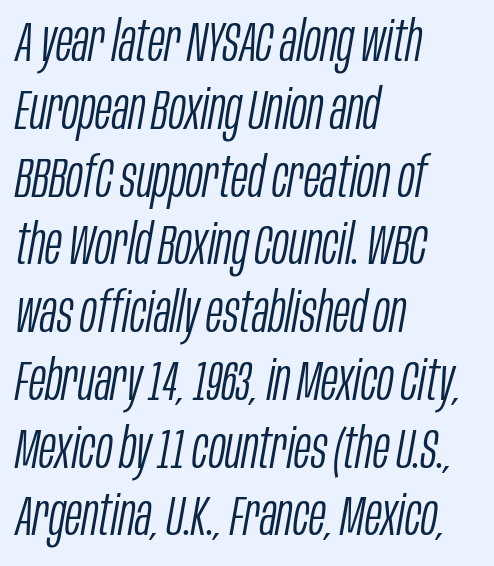
{"italic": "yes", "lean": "right", "slant_degrees": 10, "bold": "no", "weight": "light", "width": "condensed", "stroke_contrast": "low", "x_height": "large", "monospaced": "no", "underline": "no", "align": "left", "line_spacing_ratio": 1.21, "letter_spacing": "normal", "letter_spacing_em": 0.0, "glyph_px": 56}
